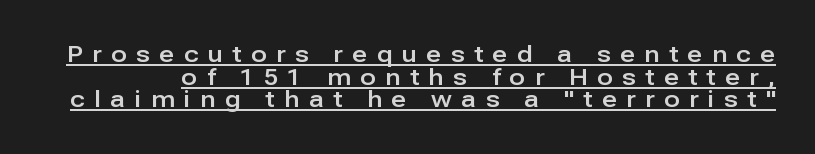
The image shows 23 px text type, upright; set tight line spacing (0.98x), unusually wide letter spacing (+0.42 em), underlined.
